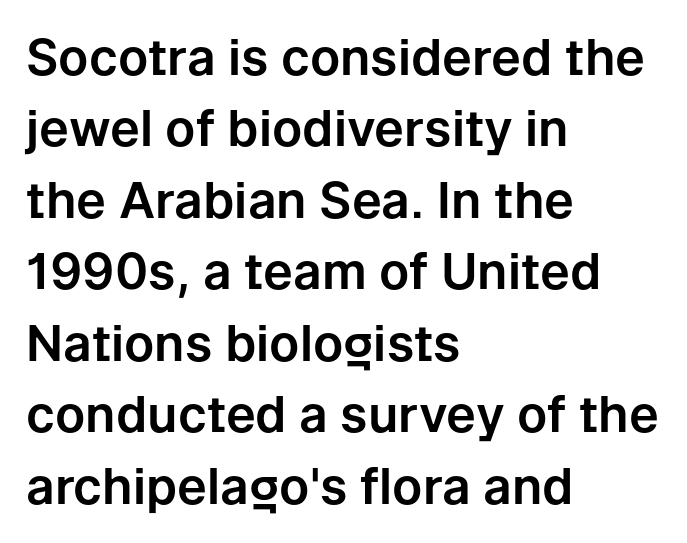
{"serif": "no", "italic": "no", "width": "normal", "stroke_contrast": "low", "x_height": "medium", "monospaced": "no", "underline": "no", "align": "left", "line_spacing": "normal", "line_spacing_ratio": 1.43, "letter_spacing": "normal", "letter_spacing_em": 0.0, "glyph_px": 50}
